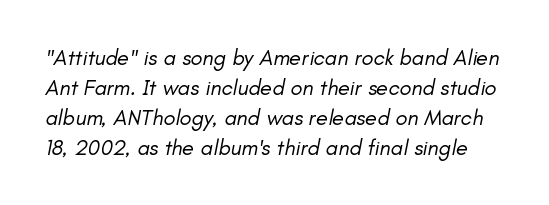
{"italic": "yes", "lean": "right", "slant_degrees": 11, "bold": "no", "underline": "no", "line_spacing": "normal", "line_spacing_ratio": 1.36, "letter_spacing": "normal", "letter_spacing_em": 0.0, "glyph_px": 22}
